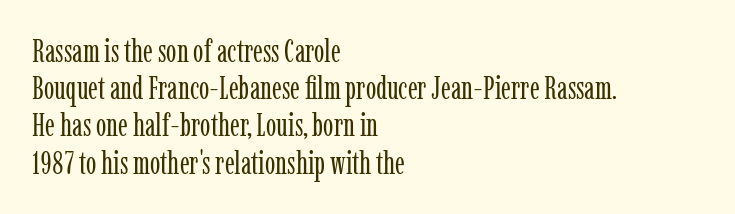
Q: Is the text bold? A: No.
Q: Is the text italic (slanted)? A: No, it is upright.
Q: Is the typeface a serif or a sans-serif typeface? A: Serif.
Q: Is the text underlined? A: No.
Q: How is the paragraph aligned? A: Left-aligned.
Q: Is the spacing between letters normal or unusually wide? A: Normal.
Q: Width (condensed, normal, or wide)? A: Condensed.
Q: Stroke contrast? A: Low.
Q: x-height? A: Medium.
Q: Monospaced? A: No.
